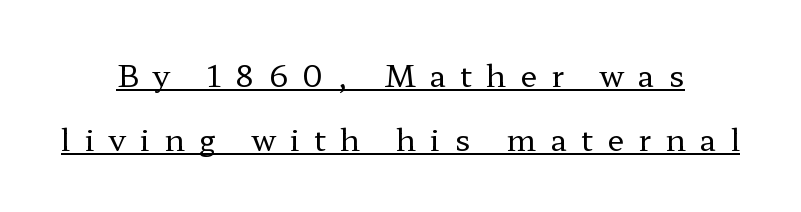
Q: Is the text bold? A: No.
Q: Is the text italic (slanted)? A: No, it is upright.
Q: Is the typeface a serif or a sans-serif typeface? A: Serif.
Q: Is the text underlined? A: Yes.
Q: Is the spacing between letters normal or unusually wide? A: Unusually wide.
Q: Is the spacing between lines tight, normal or loose? A: Loose.
Q: Width (condensed, normal, or wide)? A: Wide.
Q: Stroke contrast? A: Low.
Q: x-height? A: Medium.
Q: Monospaced? A: No.
